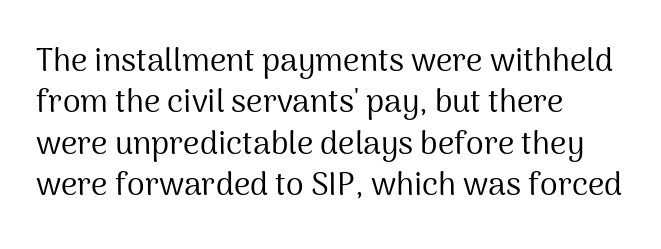
{"serif": "no", "italic": "no", "bold": "no", "weight": "regular", "width": "normal", "stroke_contrast": "medium", "x_height": "medium", "monospaced": "no", "underline": "no", "align": "left", "line_spacing": "normal", "line_spacing_ratio": 1.29, "letter_spacing": "normal", "letter_spacing_em": 0.0, "glyph_px": 32}
